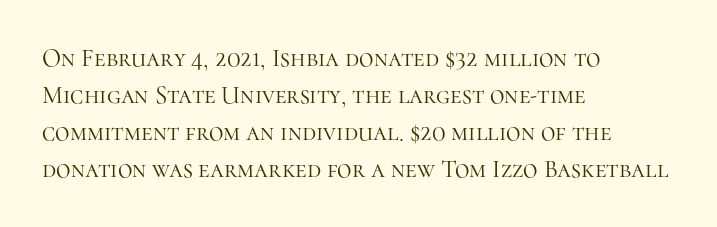
{"italic": "no", "bold": "no", "underline": "no", "align": "left", "line_spacing": "normal", "line_spacing_ratio": 1.48, "letter_spacing": "normal", "letter_spacing_em": 0.0, "glyph_px": 25}
